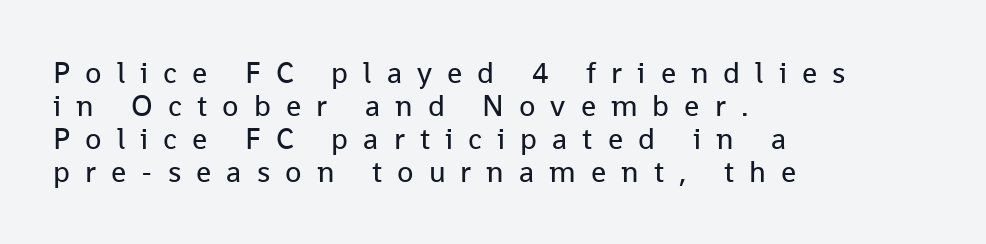
The image shows 30 px regular-weight sans-serif type, upright; set left-aligned, tight line spacing (1.1x), unusually wide letter spacing (+0.5 em), not underlined; low stroke contrast and a medium x-height.
